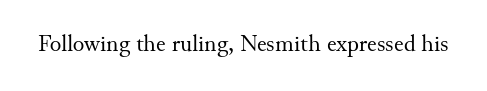
The image shows 24 px text type, upright; set normal letter spacing, not underlined.
